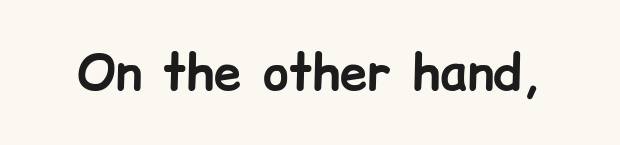
Caption: bold face, heavy strokes. The space beneath each line is pristine and unruled. The letters advance in unequal steps, a hallmark of proportional type. You can tell from the bare stems that sans-serif type was used. If you drew a line through each stem, it would be perfectly vertical.
